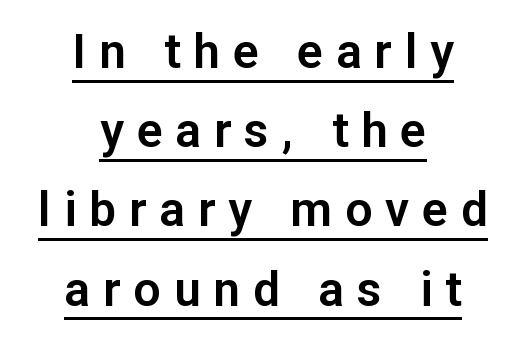
{"serif": "no", "italic": "no", "width": "normal", "stroke_contrast": "low", "x_height": "medium", "monospaced": "no", "underline": "yes", "align": "center", "line_spacing": "normal", "line_spacing_ratio": 1.65, "letter_spacing": "wide", "letter_spacing_em": 0.27, "glyph_px": 48}
